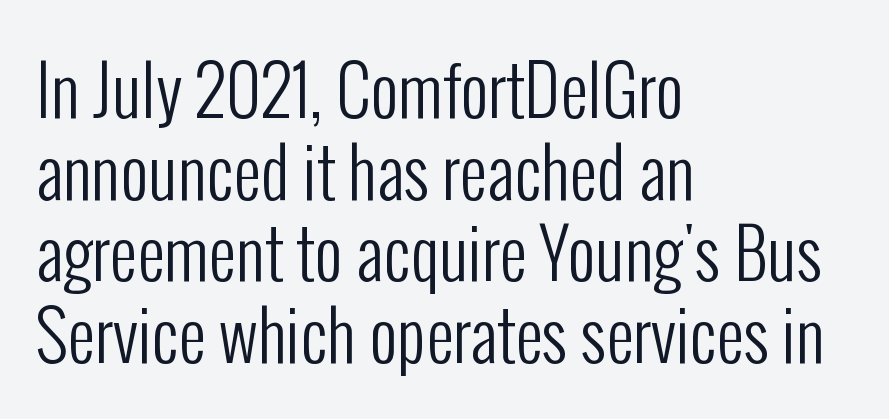
The image shows 68 px regular-weight, condensed sans-serif type, upright; set left-aligned, line spacing 1.2x, normal letter spacing, not underlined; low stroke contrast and a medium x-height.
